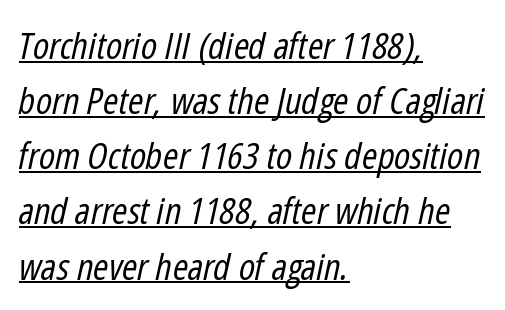
Q: Is the text bold? A: No.
Q: Is the text italic (slanted)? A: Yes, it leans right by about 12 degrees.
Q: Is the text underlined? A: Yes.
Q: How is the paragraph aligned? A: Left-aligned.
Q: Is the spacing between letters normal or unusually wide? A: Normal.
Q: Is the spacing between lines tight, normal or loose? A: Normal.
Q: Width (condensed, normal, or wide)? A: Condensed.
Q: Stroke contrast? A: Low.
Q: x-height? A: Medium.
Q: Monospaced? A: No.
